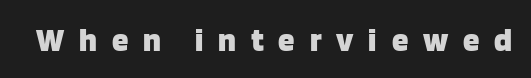
Q: Is the text bold? A: Yes.
Q: Is the text italic (slanted)? A: No, it is upright.
Q: Is the typeface a serif or a sans-serif typeface? A: Sans-serif.
Q: Is the text underlined? A: No.
Q: Is the spacing between letters normal or unusually wide? A: Unusually wide.
Q: Width (condensed, normal, or wide)? A: Normal.
Q: Stroke contrast? A: Low.
Q: x-height? A: Large.
Q: Monospaced? A: No.
